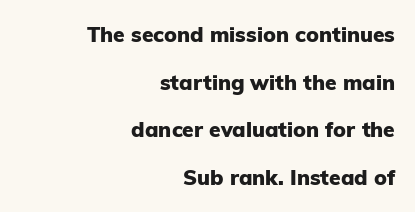
The tracking reads as untouched default to a designer's eye. Descender tails drop into unmarked territory. Rows of type keep a wide berth in the vertical direction. The ragged edge is on the left, which tells us the setting is flush right.
